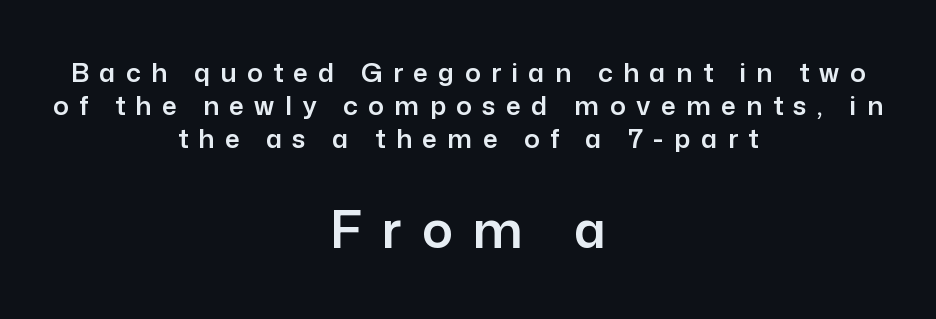
Look at the bottom of the vertical strokes: they stop flat, with no serifs. The letters stand upright; this is a roman face. Notice how descenders clear the ascenders below comfortably — that's standard leading. Reading top to bottom, the characters get bigger at the block break. Observe the wide spacing: letters keep a clear distance from each other.
